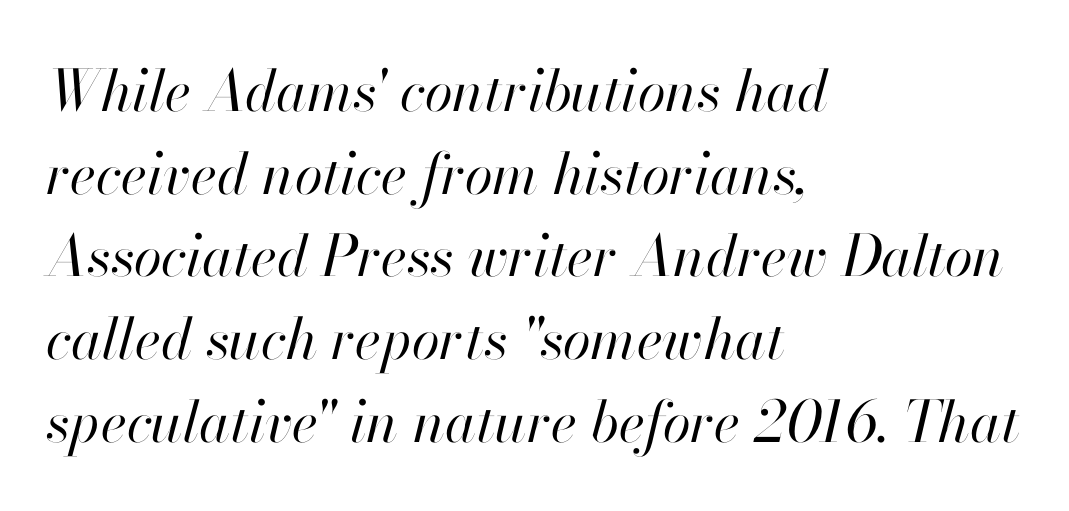
{"italic": "yes", "lean": "right", "slant_degrees": 13, "bold": "no", "weight": "regular", "width": "normal", "stroke_contrast": "high", "x_height": "small", "monospaced": "no", "underline": "no", "align": "left", "line_spacing": "normal", "line_spacing_ratio": 1.45, "letter_spacing": "normal", "letter_spacing_em": 0.0, "glyph_px": 57}
